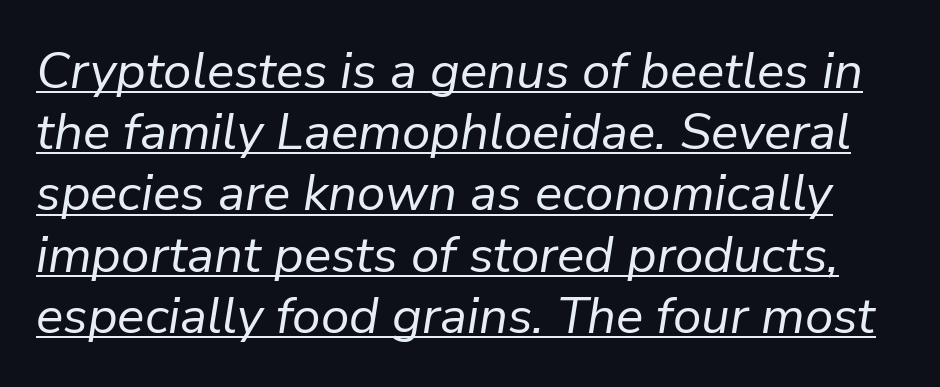
The image shows 51 px regular-weight type, italic (leaning right); set line spacing 1.2x, normal letter spacing, underlined; low stroke contrast and a medium x-height.
